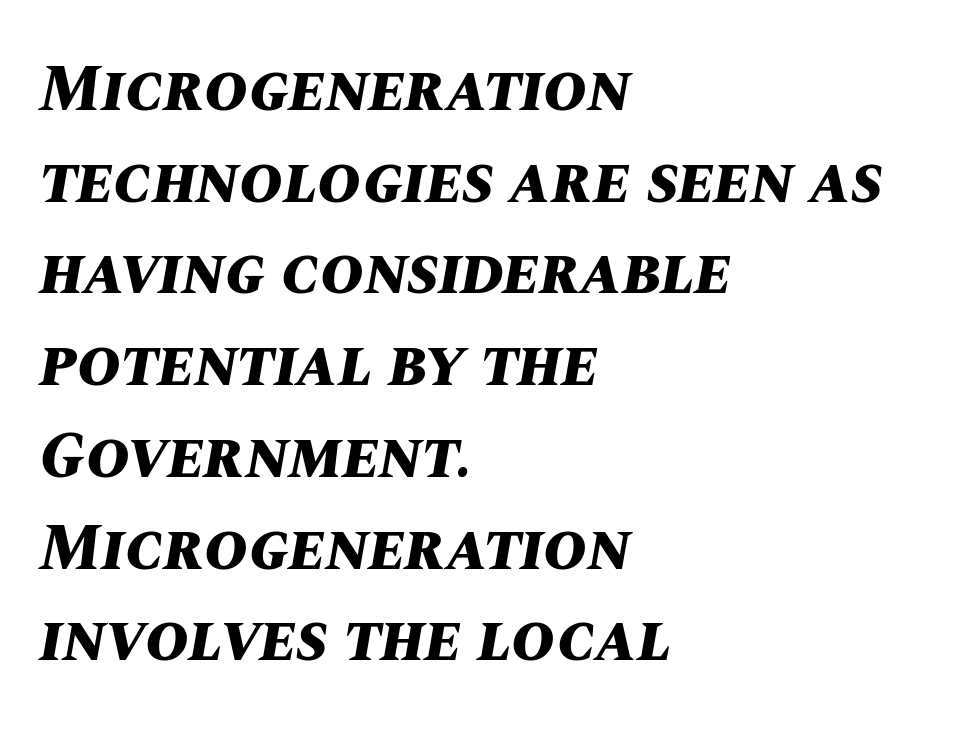
{"italic": "yes", "lean": "right", "slant_degrees": 10, "bold": "yes", "weight": "bold", "width": "normal", "stroke_contrast": "medium", "x_height": "large", "monospaced": "no", "underline": "no", "align": "left", "line_spacing": "normal", "line_spacing_ratio": 1.39, "letter_spacing": "normal", "letter_spacing_em": 0.0, "glyph_px": 66}
